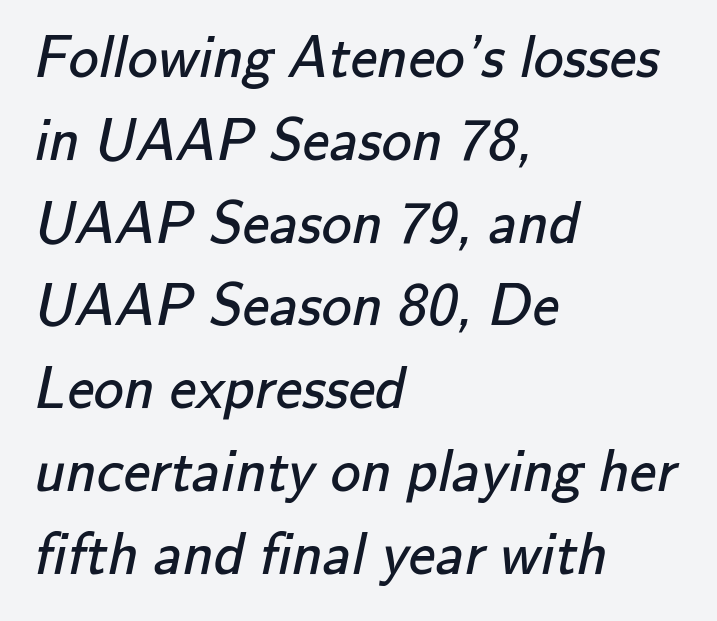
{"serif": "no", "bold": "no", "weight": "regular", "width": "normal", "stroke_contrast": "low", "x_height": "small", "monospaced": "no", "underline": "no", "align": "left", "line_spacing": "normal", "line_spacing_ratio": 1.38, "letter_spacing": "normal", "letter_spacing_em": 0.0, "glyph_px": 60}
